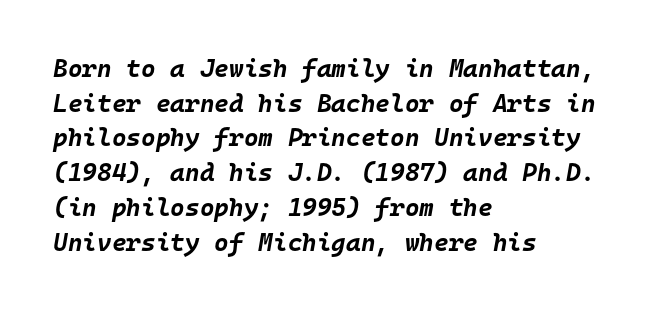
Q: Is the text bold? A: Yes.
Q: Is the text italic (slanted)? A: Yes, it leans right by about 10 degrees.
Q: Is the text underlined? A: No.
Q: How is the paragraph aligned? A: Left-aligned.
Q: Is the spacing between letters normal or unusually wide? A: Normal.
Q: Is the spacing between lines tight, normal or loose? A: Normal.
